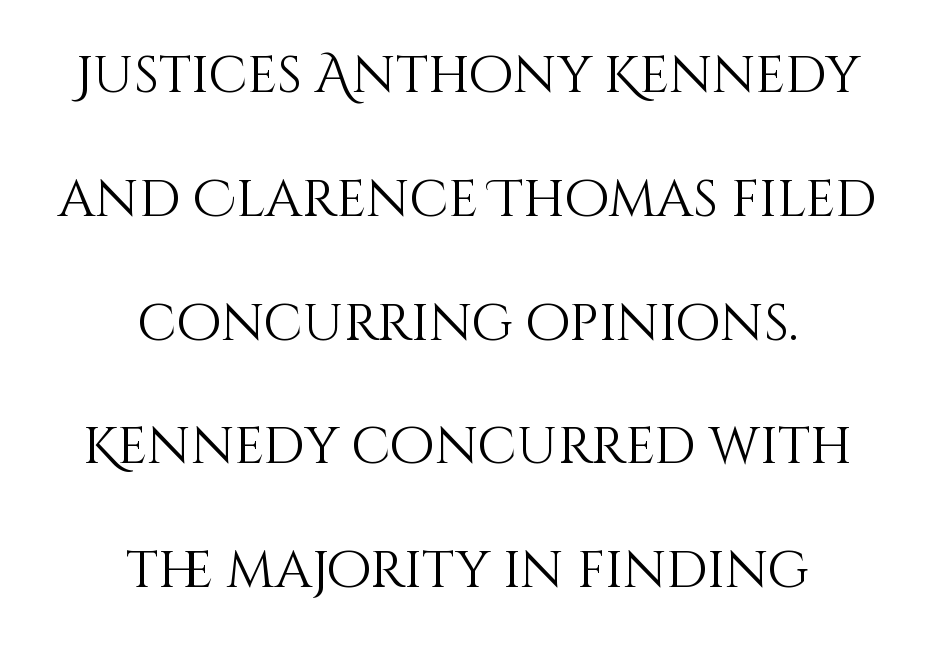
Anything drawn beneath the words? Only blank space. No letter is thick-stroked: the sample isn't bold. Caption: multi-line text, centered on the measure. Observe the ordinary spacing: letters are neighbours, not strangers.
